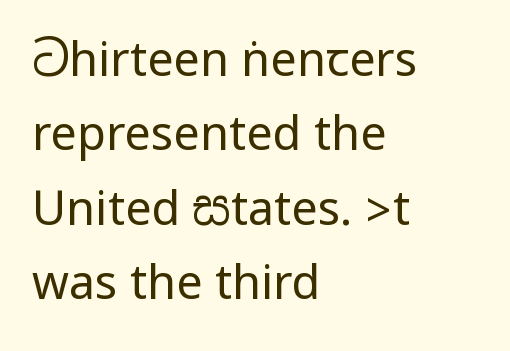
This sample uses an upright cut, with every glyph sitting square on the baseline. How would I describe the line gaps? Plain and ordinary. No extra ink here — the face is not bold. Every row of glyphs begins at an identical x-position on the left. Descenders are the only things crossing below the line.
